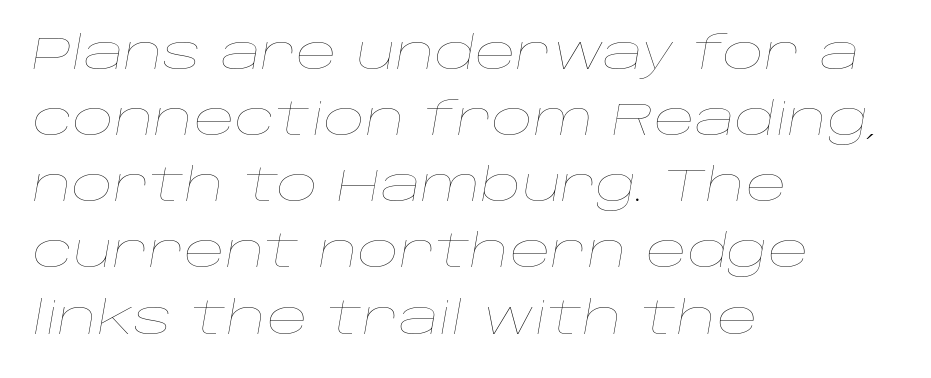
{"italic": "yes", "lean": "right", "slant_degrees": 10, "bold": "no", "weight": "thin", "width": "wide", "stroke_contrast": "low", "x_height": "large", "monospaced": "no", "underline": "no", "align": "left", "line_spacing": "normal", "line_spacing_ratio": 1.47, "letter_spacing": "normal", "letter_spacing_em": 0.0, "glyph_px": 45}
